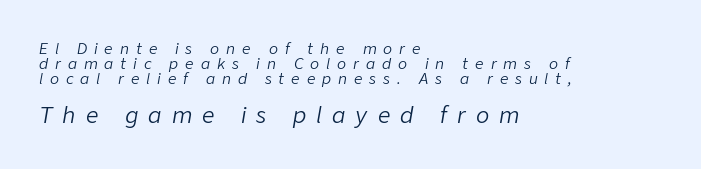
Letter spacing: wide. Leading is clearly below the norm, producing a dense column. This layout puts the modest block above and the oversized block below. Each line starts at the same left margin while the right side varies.
